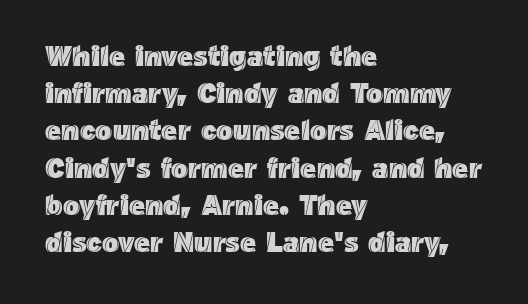
The image shows 28 px text type, upright; set left-aligned, normal line spacing (1.33x), normal letter spacing, not underlined; a medium x-height.
